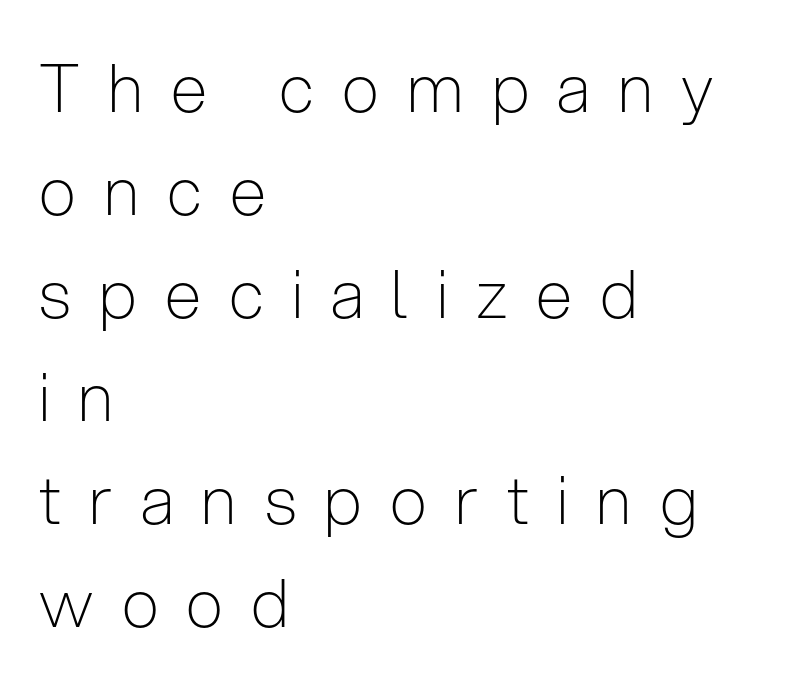
The image shows 66 px light, condensed sans-serif type, upright; set left-aligned, normal line spacing (1.56x), unusually wide letter spacing (+0.43 em), not underlined; low stroke contrast and a medium x-height.
